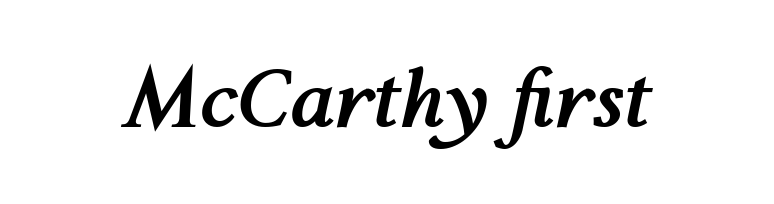
The image shows 79 px semibold type, italic (leaning right); set normal letter spacing, not underlined; medium stroke contrast and a medium x-height.
